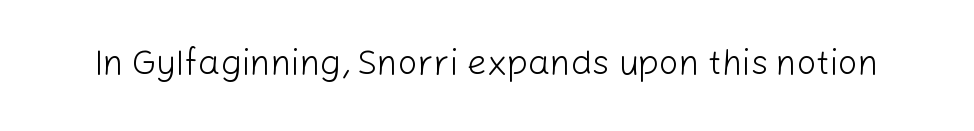
{"serif": "no", "italic": "no", "bold": "no", "weight": "light", "width": "normal", "stroke_contrast": "low", "x_height": "medium", "monospaced": "no", "underline": "no", "letter_spacing": "normal", "letter_spacing_em": 0.0, "glyph_px": 35}
